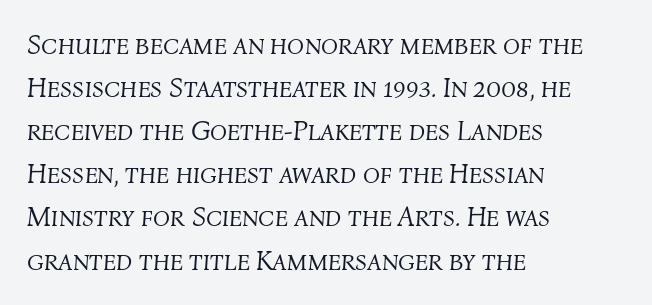
Spacing verdict: proportional, widths tailored to each character. Italic: yes, the glyphs are oblique. Nobody drew a line under any word here. In CSS terms this would be text-align: left. The horizontal fit of the characters is conventional and even. Quick note: interline space is typical.
